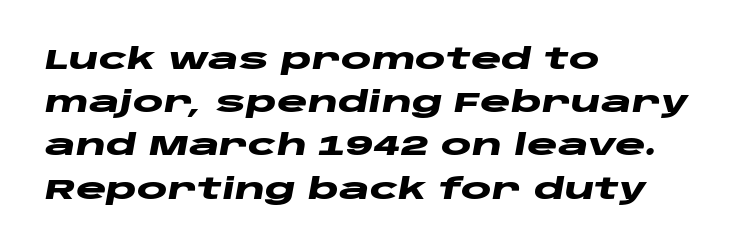
Q: Is the text bold? A: Yes.
Q: Is the text italic (slanted)? A: Yes, it leans right by about 10 degrees.
Q: Is the text underlined? A: No.
Q: How is the paragraph aligned? A: Left-aligned.
Q: Is the spacing between letters normal or unusually wide? A: Normal.
Q: Is the spacing between lines tight, normal or loose? A: Normal.
Q: Width (condensed, normal, or wide)? A: Wide.
Q: Stroke contrast? A: Low.
Q: x-height? A: Large.
Q: Monospaced? A: No.
